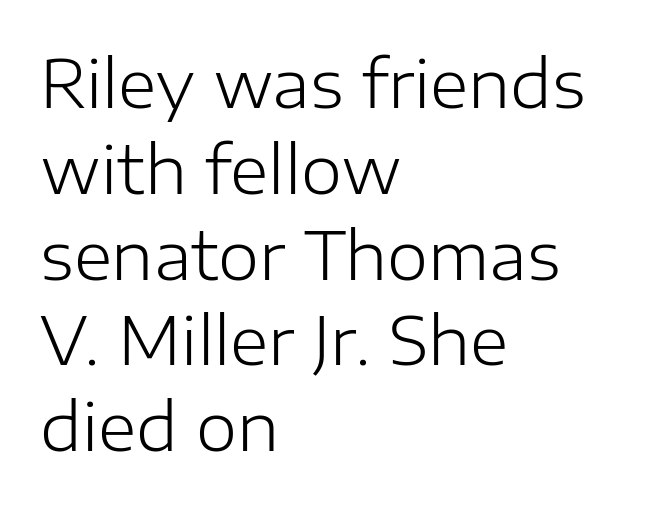
Q: Is the text bold? A: No.
Q: Is the text italic (slanted)? A: No, it is upright.
Q: Is the typeface a serif or a sans-serif typeface? A: Sans-serif.
Q: Is the text underlined? A: No.
Q: How is the paragraph aligned? A: Left-aligned.
Q: Is the spacing between letters normal or unusually wide? A: Normal.
Q: Is the spacing between lines tight, normal or loose? A: Normal.
Q: Width (condensed, normal, or wide)? A: Normal.
Q: Stroke contrast? A: Low.
Q: x-height? A: Medium.
Q: Monospaced? A: No.
